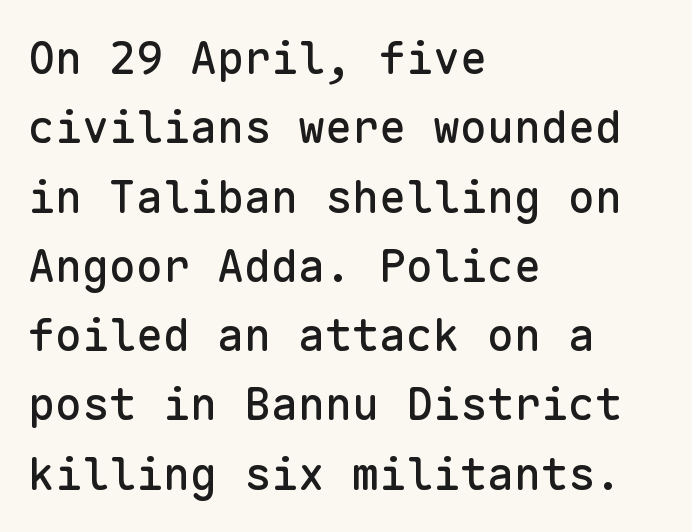
The image shows 45 px sans-serif type, upright, monospaced; set left-aligned, normal line spacing (1.54x), normal letter spacing, not underlined; low stroke contrast and a medium x-height.
